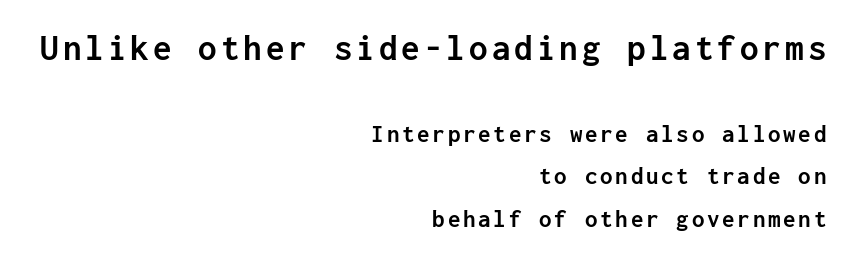
{"serif": "no", "italic": "no", "bold": "yes", "weight": "semibold", "width": "normal", "stroke_contrast": "low", "x_height": "medium", "monospaced": "yes", "underline": "no", "align": "right", "line_spacing": "normal", "line_spacing_ratio": 1.69, "larger_block": "first", "size_ratio": 1.48, "glyph_px": 37}
